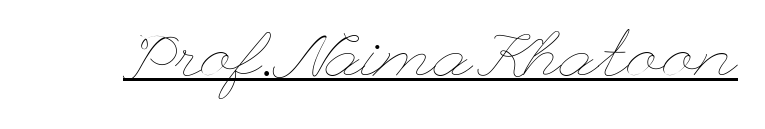
The image shows 65 px thin, wide type; set normal letter spacing, underlined; low stroke contrast and a small x-height.
